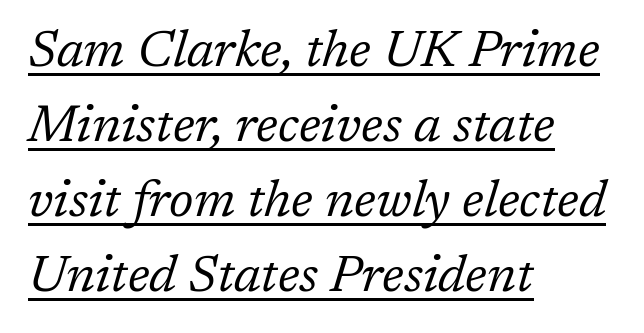
{"serif": "yes", "italic": "yes", "lean": "right", "slant_degrees": 17, "bold": "no", "weight": "regular", "width": "normal", "stroke_contrast": "low", "x_height": "medium", "monospaced": "no", "underline": "yes", "align": "left", "line_spacing": "normal", "line_spacing_ratio": 1.47, "letter_spacing": "normal", "letter_spacing_em": 0.0, "glyph_px": 51}
